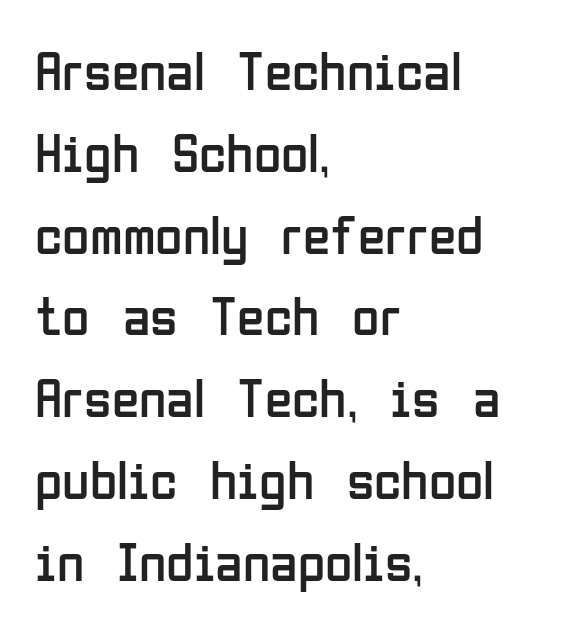
{"serif": "no", "italic": "no", "bold": "no", "weight": "regular", "width": "condensed", "stroke_contrast": "low", "x_height": "medium", "monospaced": "no", "underline": "no", "align": "left", "line_spacing": "normal", "line_spacing_ratio": 1.46, "letter_spacing": "normal", "letter_spacing_em": 0.0, "glyph_px": 56}
